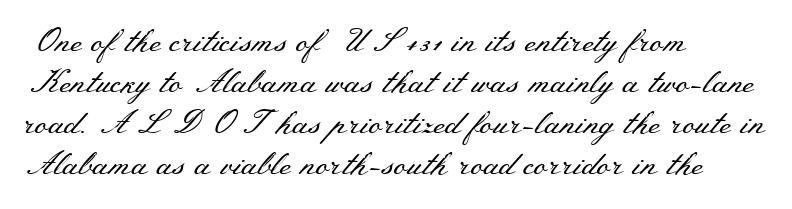
The image shows 32 px regular-weight, wide serif type; set left-aligned, normal line spacing (1.28x), normal letter spacing, not underlined; medium stroke contrast and a small x-height.
